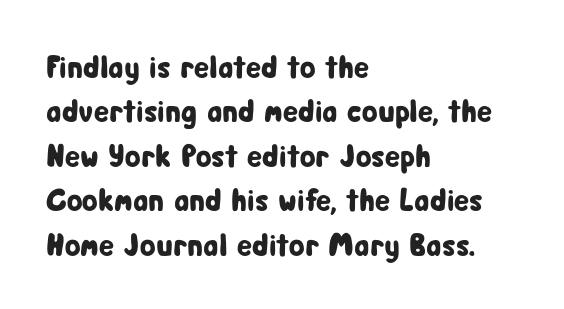
{"serif": "no", "italic": "no", "width": "condensed", "stroke_contrast": "low", "x_height": "medium", "monospaced": "no", "underline": "no", "align": "left", "line_spacing": "normal", "line_spacing_ratio": 1.39, "letter_spacing": "normal", "letter_spacing_em": 0.0, "glyph_px": 32}
